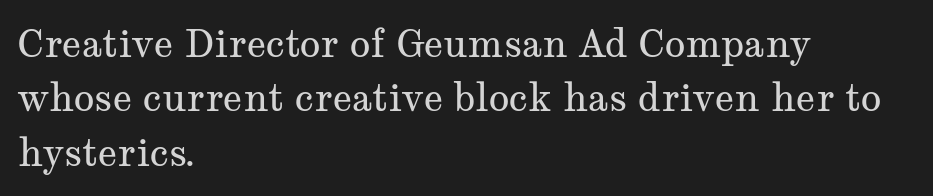
{"serif": "yes", "italic": "no", "bold": "no", "weight": "regular", "width": "wide", "stroke_contrast": "medium", "x_height": "medium", "monospaced": "no", "underline": "no", "align": "left", "line_spacing": "normal", "line_spacing_ratio": 1.43, "letter_spacing": "normal", "letter_spacing_em": 0.0, "glyph_px": 38}
